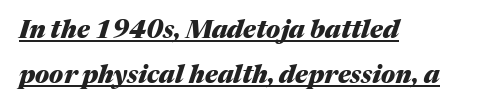
Notice how the stems are inclined rather than vertical — that's the hallmark of italics. These characters rest on top of a visible drawn line. The characters look thick and weighty, a clear bold. The passage shown has conventional tracking throughout. Caption: multi-line text, flush left, ragged right.
